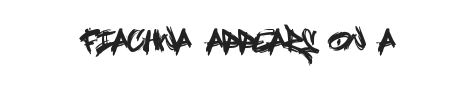
The image shows 28 px condensed sans-serif type; set normal letter spacing, not underlined; a large x-height.
